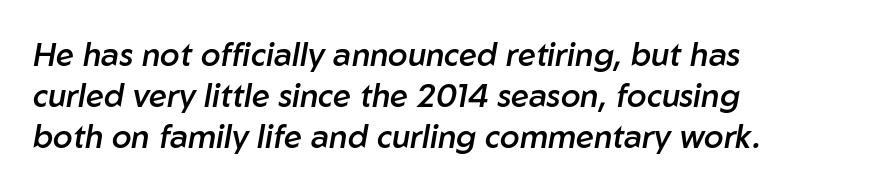
Typographic density is moderately raised because the face is semibold. The typography opts for an oblique posture over an upright one. Character widths vary here, with narrow letters taking less room than wide ones. The setting favours the left margin, as ordinary paragraphs usually do. This rendering features lettering with no underline.
